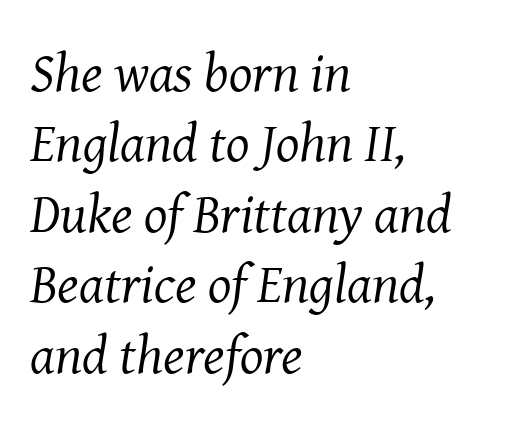
Q: Is the text bold? A: No.
Q: Is the text italic (slanted)? A: Yes, it leans right by about 8 degrees.
Q: Is the typeface a serif or a sans-serif typeface? A: Serif.
Q: Is the text underlined? A: No.
Q: How is the paragraph aligned? A: Left-aligned.
Q: Is the spacing between letters normal or unusually wide? A: Normal.
Q: Is the spacing between lines tight, normal or loose? A: Normal.
Q: Width (condensed, normal, or wide)? A: Normal.
Q: Stroke contrast? A: Medium.
Q: x-height? A: Medium.
Q: Monospaced? A: No.
